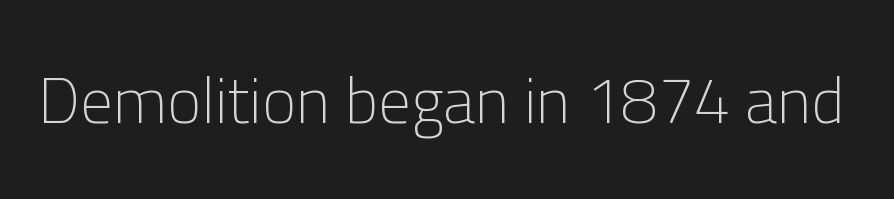
Q: Is the text bold? A: No.
Q: Is the text italic (slanted)? A: No, it is upright.
Q: Is the typeface a serif or a sans-serif typeface? A: Sans-serif.
Q: Is the text underlined? A: No.
Q: Is the spacing between letters normal or unusually wide? A: Normal.
Q: Width (condensed, normal, or wide)? A: Normal.
Q: Stroke contrast? A: Low.
Q: x-height? A: Medium.
Q: Monospaced? A: No.
